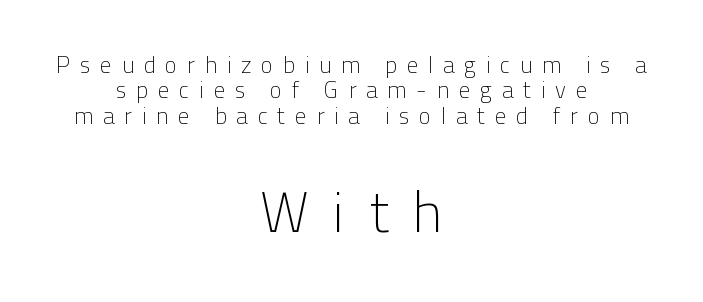
{"serif": "no", "italic": "no", "bold": "no", "weight": "light", "width": "normal", "stroke_contrast": "low", "x_height": "medium", "monospaced": "no", "underline": "no", "align": "center", "line_spacing": "tight", "line_spacing_ratio": 1.1, "letter_spacing": "wide", "letter_spacing_em": 0.43, "larger_block": "second", "size_ratio": 2.48, "glyph_px": 57}
